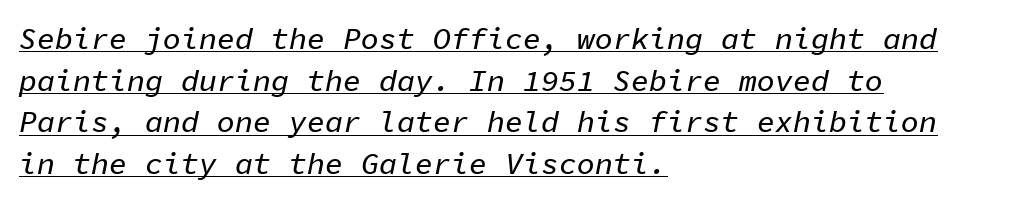
Q: Is the text italic (slanted)? A: Yes, it leans right by about 11 degrees.
Q: Is the text underlined? A: Yes.
Q: How is the paragraph aligned? A: Left-aligned.
Q: Is the spacing between letters normal or unusually wide? A: Normal.
Q: Is the spacing between lines tight, normal or loose? A: Normal.
Q: Width (condensed, normal, or wide)? A: Normal.
Q: Stroke contrast? A: Low.
Q: x-height? A: Medium.
Q: Monospaced? A: Yes.
